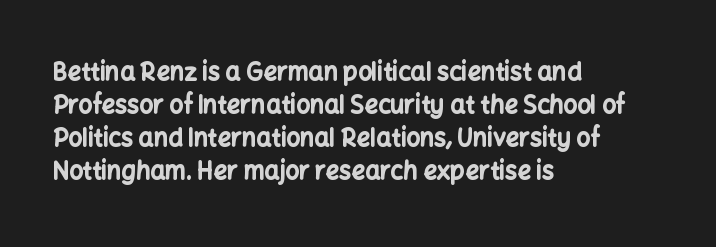
These lines keep a tight, regular rhythm from letter to letter. Heavy-handed strokes throughout: this text is bold. A normal amount of white space separates one row of letters from the next. The font's upright variant was chosen for this text. The string is rendered with underlining switched off. Which margin do the lines hug? The left one — the right edge is uneven.
